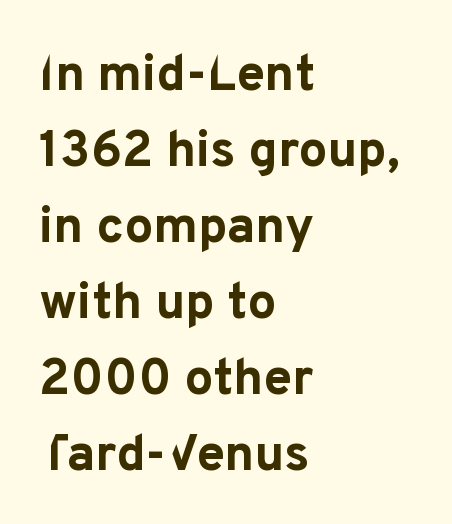
Q: Is the text bold? A: Yes.
Q: Is the text italic (slanted)? A: No, it is upright.
Q: Is the typeface a serif or a sans-serif typeface? A: Sans-serif.
Q: Is the text underlined? A: No.
Q: How is the paragraph aligned? A: Left-aligned.
Q: Is the spacing between letters normal or unusually wide? A: Normal.
Q: Is the spacing between lines tight, normal or loose? A: Normal.
Q: Width (condensed, normal, or wide)? A: Normal.
Q: Stroke contrast? A: Low.
Q: x-height? A: Medium.
Q: Monospaced? A: No.
